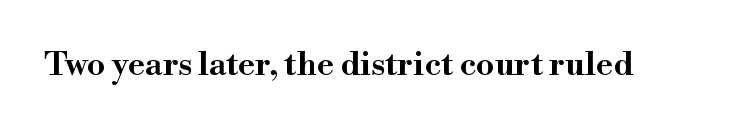
Q: Is the text italic (slanted)? A: No, it is upright.
Q: Is the typeface a serif or a sans-serif typeface? A: Serif.
Q: Is the text underlined? A: No.
Q: Is the spacing between letters normal or unusually wide? A: Normal.
Q: Width (condensed, normal, or wide)? A: Wide.
Q: Stroke contrast? A: High.
Q: x-height? A: Small.
Q: Monospaced? A: No.
